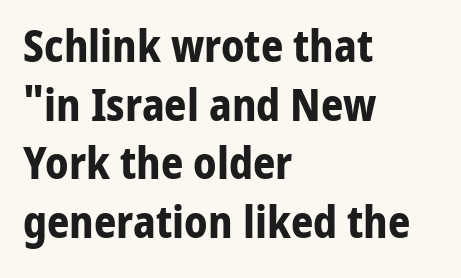
The image shows 44 px bold sans-serif type, upright; set left-aligned, normal line spacing (1.33x), normal letter spacing, not underlined; low stroke contrast and a medium x-height.
